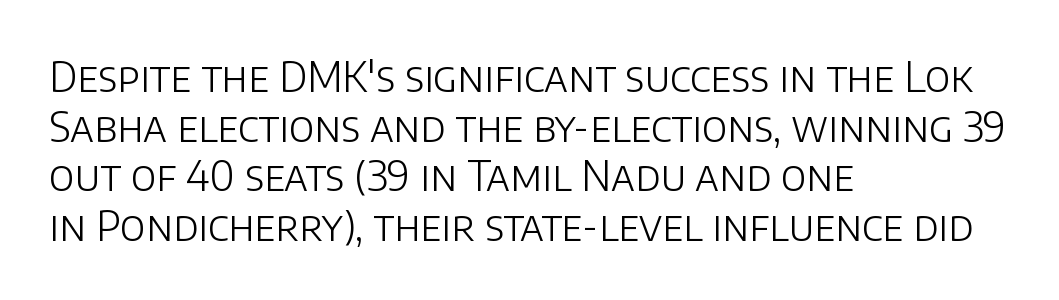
Q: Is the text bold? A: No.
Q: Is the text italic (slanted)? A: No, it is upright.
Q: Is the typeface a serif or a sans-serif typeface? A: Sans-serif.
Q: Is the text underlined? A: No.
Q: How is the paragraph aligned? A: Left-aligned.
Q: Is the spacing between letters normal or unusually wide? A: Normal.
Q: Width (condensed, normal, or wide)? A: Normal.
Q: Stroke contrast? A: Low.
Q: x-height? A: Large.
Q: Monospaced? A: No.
